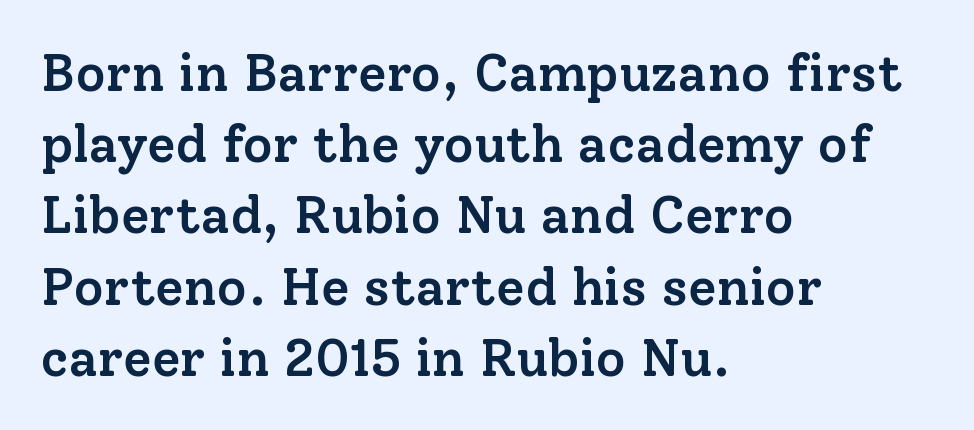
The image shows 52 px semibold serif type, upright; set left-aligned, normal line spacing (1.37x), normal letter spacing, not underlined; low stroke contrast and a medium x-height.
